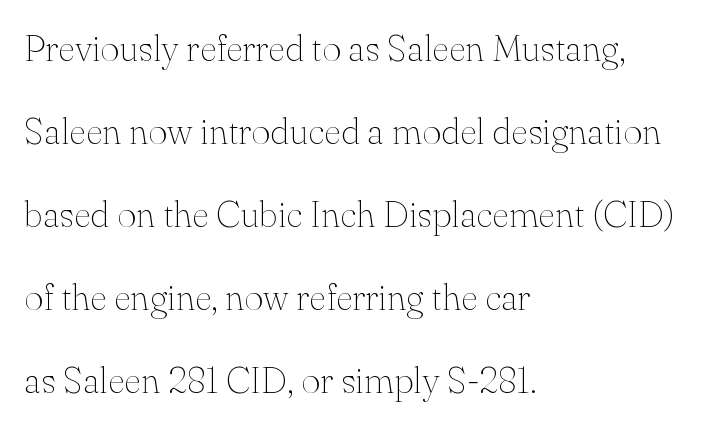
The image shows 37 px thin serif type, upright; set left-aligned, loose line spacing (2.24x), normal letter spacing, not underlined; medium stroke contrast and a small x-height.
